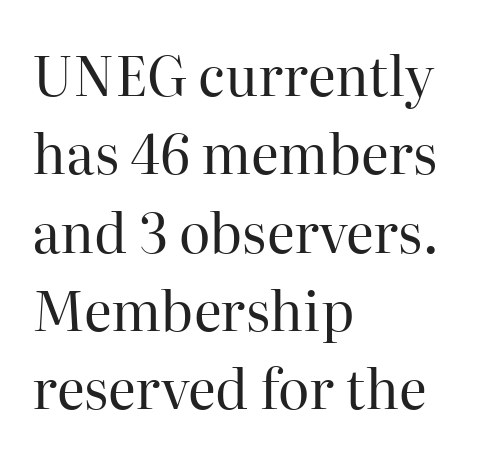
Letters have the restrained weight of plain body copy at most. Clear beneath every line of the passage. When letters stand straight like this, we call the style roman or upright. Is the letter spacing exaggerated? No — it looks like the ordinary default. Think of a printed novel: that variable character pitch is what you see here. The line-height multiplier appears to be the usual default.
